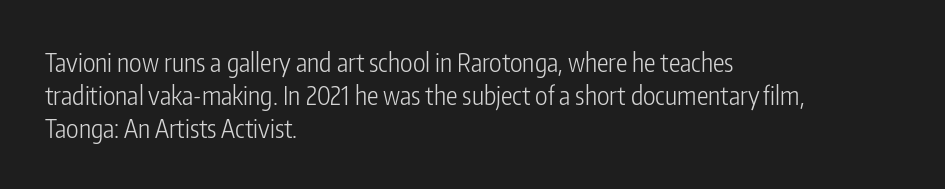
The image shows 26 px text type, upright; set left-aligned, normal line spacing (1.26x), normal letter spacing, not underlined.
